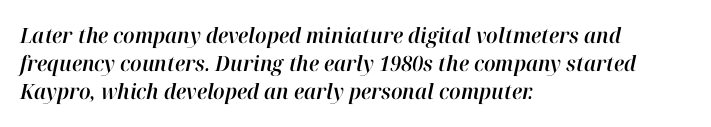
The image shows 21 px text type, italic (leaning right); set left-aligned, normal line spacing (1.34x), normal letter spacing, not underlined.
